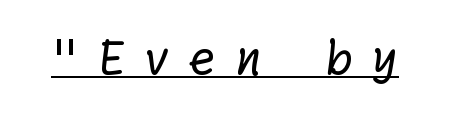
The font family rendered here belongs to the sans-serif group. The letterforms stand isolated, each surrounded by extra space. Underlined type. The face looks like a standard text weight, possibly lighter.
